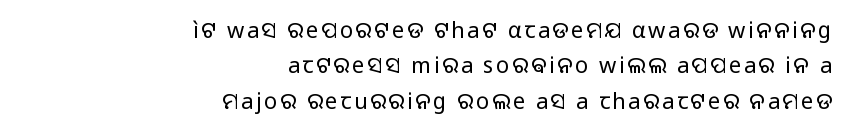
The strip under each line holds only bare page. Vertical stems look standard width or narrower in stroke. The block of text has a typical density, with ordinary space between rows. The lines in this sample share a right terminus and differ only in where they begin. The letters stand straight up with perfectly vertical stems.
